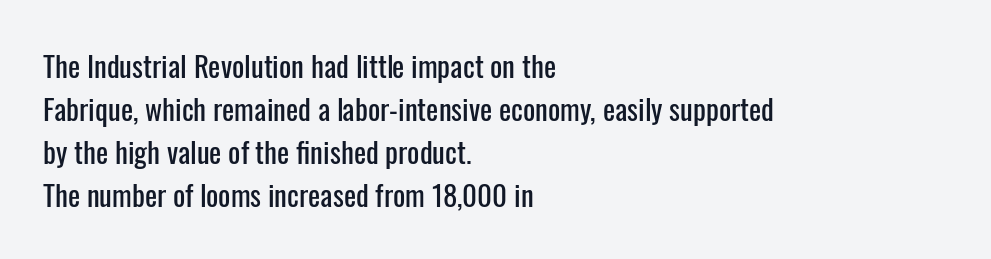
The letters stand straight up with perfectly vertical stems. Casual observation: everything's shoved over to the left. Descenders hang freely into open space. Vertical spacing — default.
